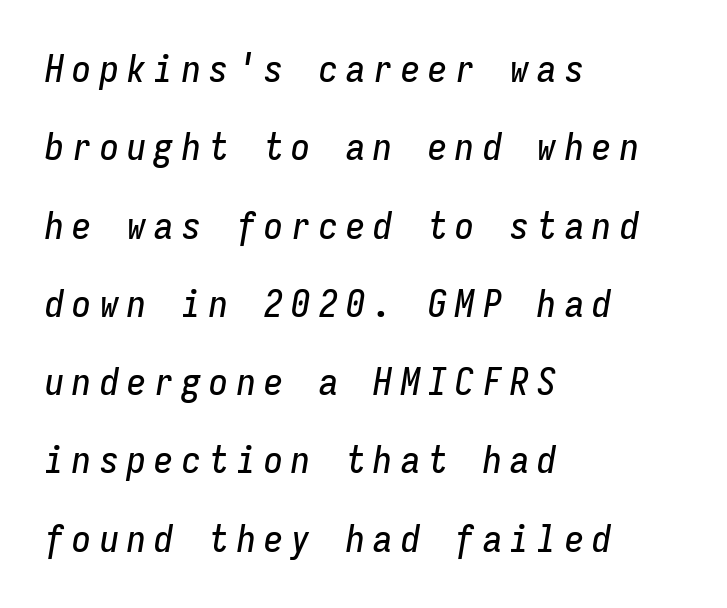
The image shows 38 px condensed type, italic (leaning right), monospaced; set left-aligned, loose line spacing (2.06x), unusually wide letter spacing (+0.22 em), not underlined; low stroke contrast and a medium x-height.
